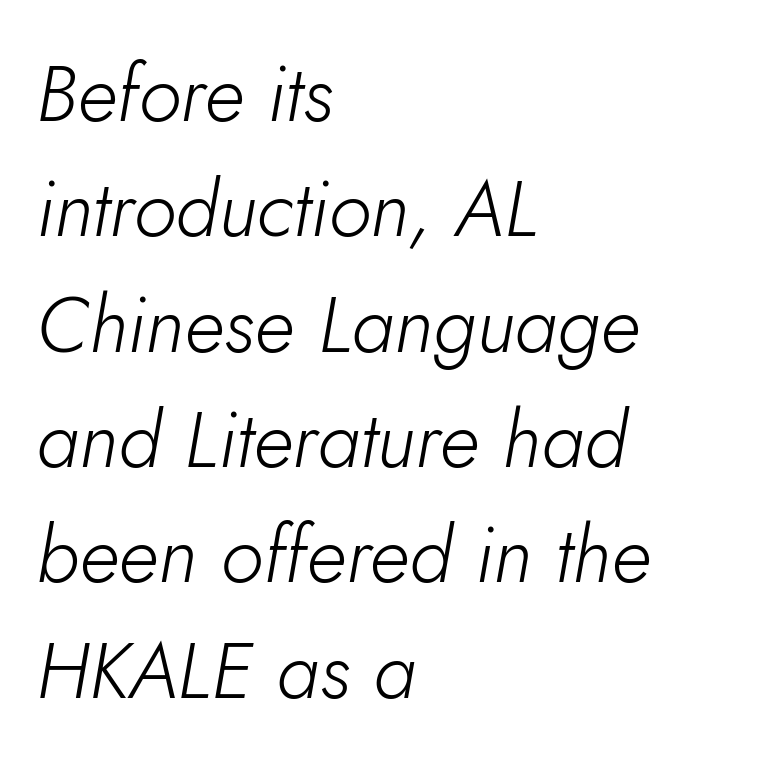
Q: Is the text bold? A: No.
Q: Is the text italic (slanted)? A: Yes, it leans right by about 10 degrees.
Q: Is the text underlined? A: No.
Q: How is the paragraph aligned? A: Left-aligned.
Q: Is the spacing between letters normal or unusually wide? A: Normal.
Q: Is the spacing between lines tight, normal or loose? A: Normal.
Q: Width (condensed, normal, or wide)? A: Normal.
Q: Stroke contrast? A: Low.
Q: x-height? A: Small.
Q: Monospaced? A: No.
